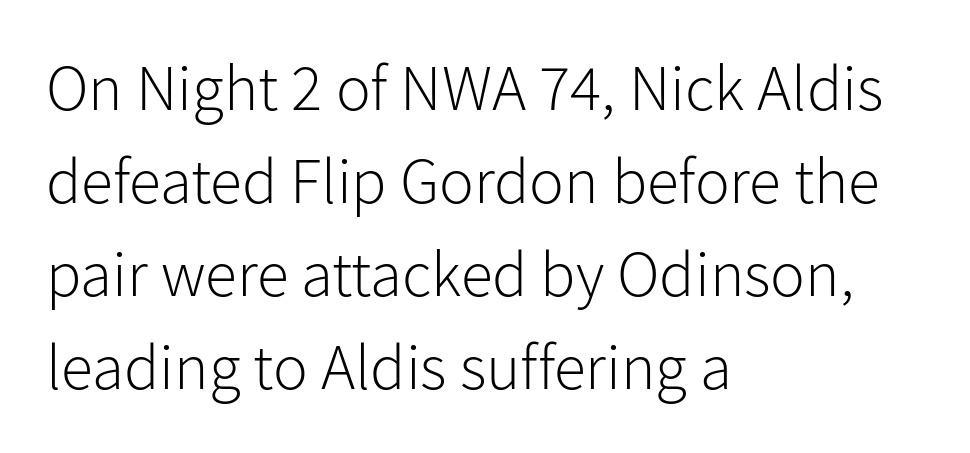
The lettering stays uniformly vertical, giving the passage a roman look. To sum up the face: it is a sans, with no serifs. The letters sit at their default tracking, neither squeezed nor spread. On a weight scale, this lands at 450 or below.
